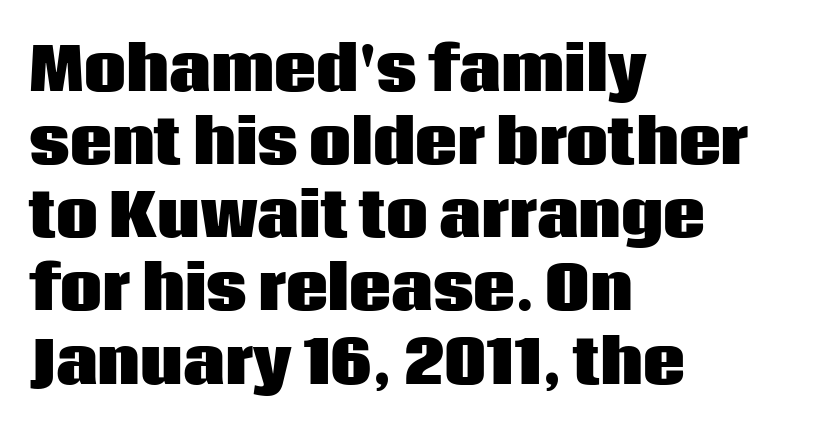
{"serif": "no", "italic": "no", "bold": "yes", "weight": "heavy", "width": "normal", "stroke_contrast": "low", "x_height": "large", "monospaced": "no", "underline": "no", "align": "left", "line_spacing_ratio": 1.24, "letter_spacing": "normal", "letter_spacing_em": 0.0, "glyph_px": 59}
